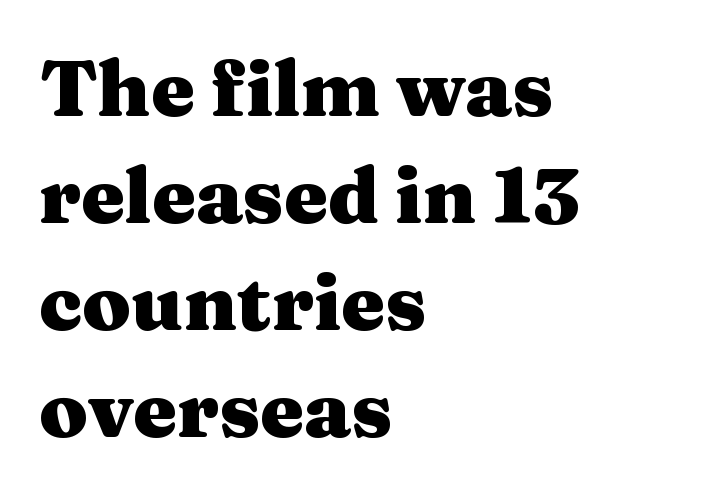
The image shows 78 px heavy, wide serif type, upright; set left-aligned, normal line spacing (1.37x), normal letter spacing, not underlined; medium stroke contrast and a medium x-height.
